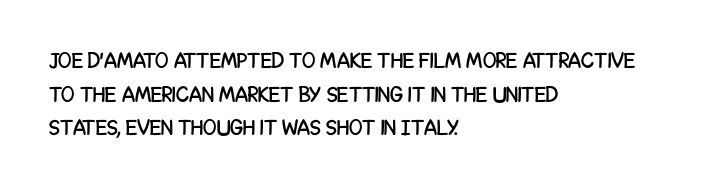
{"italic": "no", "underline": "no", "align": "left", "line_spacing": "normal", "line_spacing_ratio": 1.53, "letter_spacing": "normal", "letter_spacing_em": 0.0, "glyph_px": 22}
